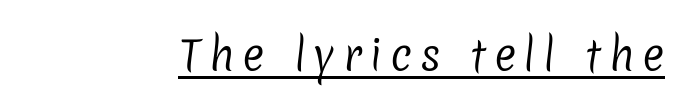
{"serif": "no", "bold": "no", "weight": "regular", "width": "normal", "stroke_contrast": "low", "x_height": "medium", "monospaced": "no", "underline": "yes", "glyph_px": 42}
